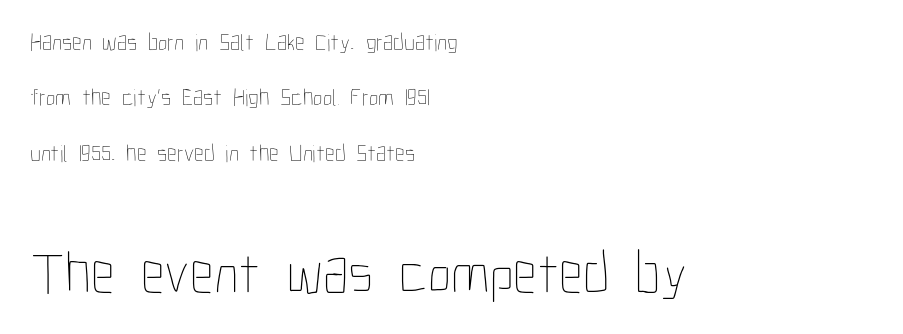
The image shows 59 px thin, condensed type, upright; set left-aligned, loose line spacing (2.31x), normal letter spacing, not underlined; the second (bottom) block is 2.46x larger; low stroke contrast and a medium x-height.
